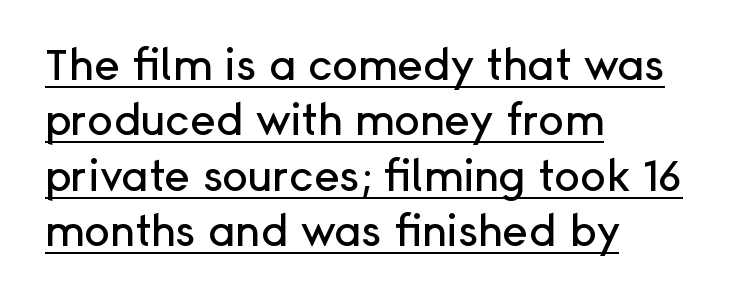
The image shows 43 px sans-serif type, upright; set left-aligned, normal line spacing (1.29x), normal letter spacing, underlined; low stroke contrast and a medium x-height.
